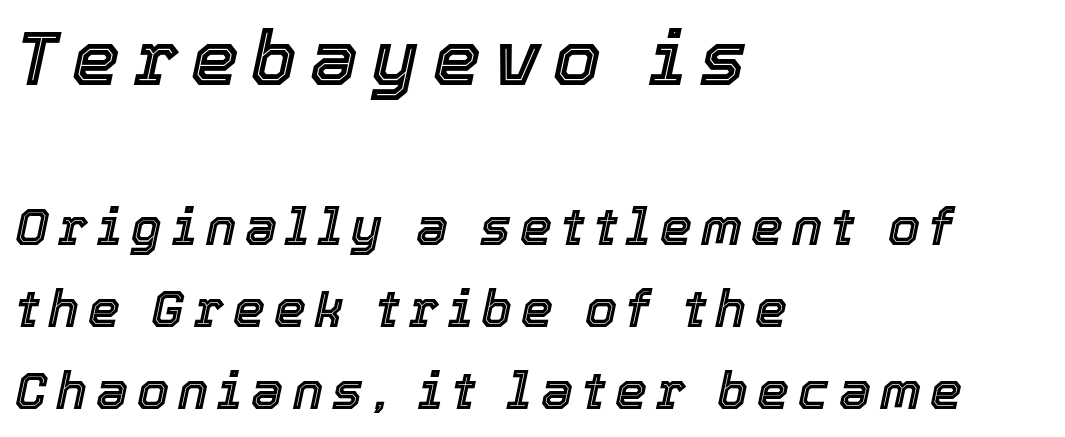
The image shows 76 px text type, italic (leaning right); set left-aligned, normal line spacing (1.61x), not underlined; the first (top) block is 1.49x larger; a medium x-height.
